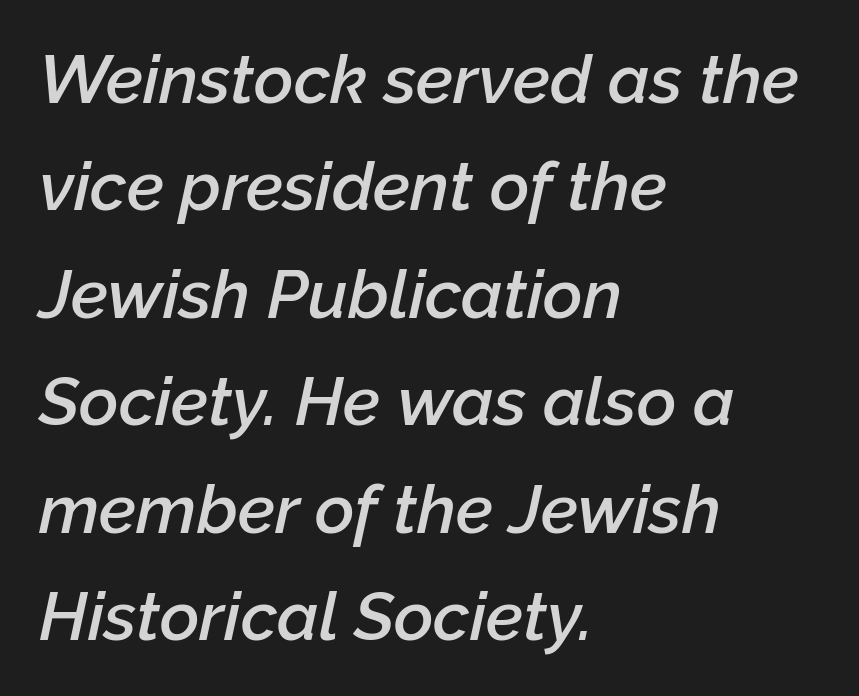
The image shows 68 px semibold type, italic (leaning right); set left-aligned, normal line spacing (1.58x), normal letter spacing, not underlined; low stroke contrast and a medium x-height.
